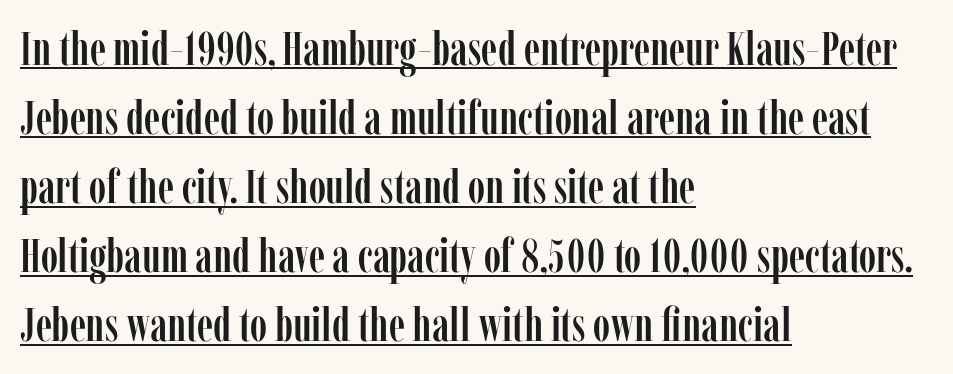
Q: Is the text italic (slanted)? A: No, it is upright.
Q: Is the typeface a serif or a sans-serif typeface? A: Serif.
Q: Is the text underlined? A: Yes.
Q: How is the paragraph aligned? A: Left-aligned.
Q: Is the spacing between letters normal or unusually wide? A: Normal.
Q: Is the spacing between lines tight, normal or loose? A: Normal.
Q: Width (condensed, normal, or wide)? A: Condensed.
Q: Stroke contrast? A: Low.
Q: x-height? A: Medium.
Q: Monospaced? A: No.
